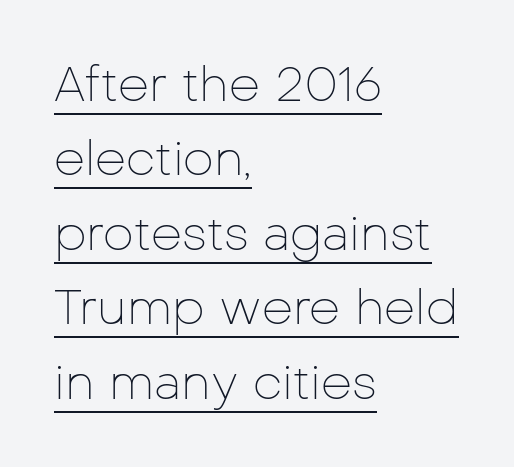
{"serif": "no", "italic": "no", "bold": "no", "weight": "thin", "width": "normal", "stroke_contrast": "low", "x_height": "medium", "monospaced": "no", "underline": "yes", "align": "left", "line_spacing": "normal", "line_spacing_ratio": 1.52, "letter_spacing": "normal", "letter_spacing_em": 0.0, "glyph_px": 49}
